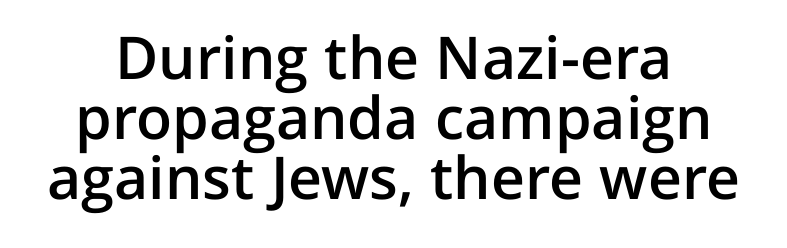
The image shows 59 px semibold sans-serif type, upright; set centered, tight line spacing (1.02x), normal letter spacing, not underlined; low stroke contrast and a medium x-height.
